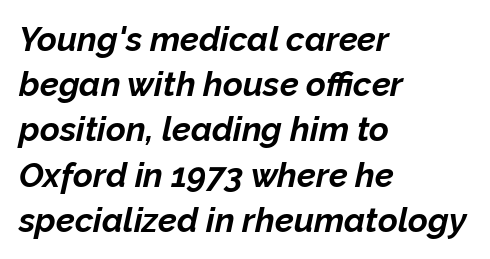
{"italic": "yes", "lean": "right", "slant_degrees": 12, "bold": "yes", "weight": "bold", "width": "normal", "stroke_contrast": "low", "x_height": "medium", "monospaced": "no", "underline": "no", "align": "left", "line_spacing": "normal", "line_spacing_ratio": 1.33, "letter_spacing": "normal", "letter_spacing_em": 0.0, "glyph_px": 34}
